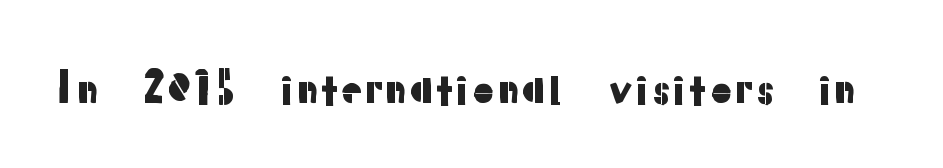
The image shows 41 px sans-serif type, upright; set normal letter spacing, not underlined; low stroke contrast and a medium x-height.
